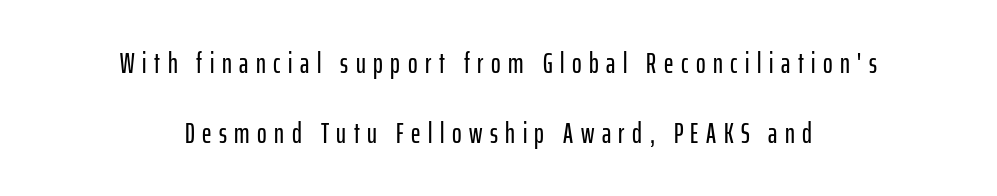
The image shows 29 px condensed sans-serif type, upright; set centered, loose line spacing (2.41x), unusually wide letter spacing (+0.26 em), not underlined; low stroke contrast and a medium x-height.
